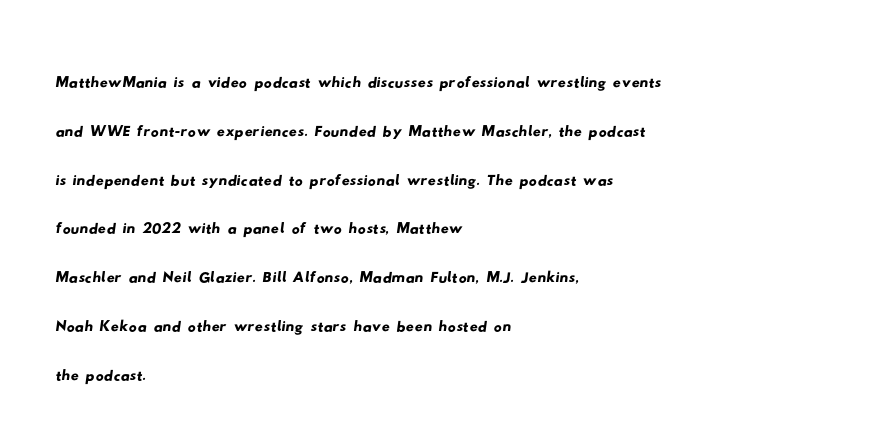
{"serif": "no", "width": "wide", "stroke_contrast": "low", "x_height": "small", "monospaced": "no", "underline": "no", "align": "left", "line_spacing_ratio": 1.22, "letter_spacing": "normal", "letter_spacing_em": 0.0, "glyph_px": 40}
